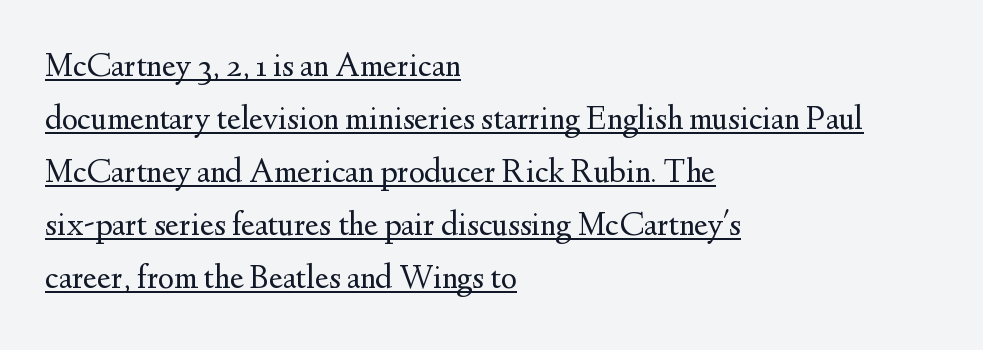
{"serif": "yes", "italic": "no", "bold": "no", "weight": "regular", "width": "normal", "stroke_contrast": "medium", "x_height": "small", "monospaced": "no", "underline": "yes", "align": "left", "line_spacing": "normal", "line_spacing_ratio": 1.56, "letter_spacing": "normal", "letter_spacing_em": 0.0, "glyph_px": 34}
